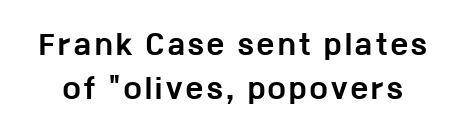
Q: Is the text bold? A: Yes.
Q: Is the text italic (slanted)? A: No, it is upright.
Q: Is the text underlined? A: No.
Q: Is the spacing between lines tight, normal or loose? A: Normal.
